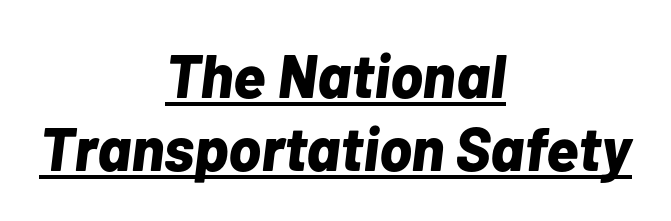
{"italic": "yes", "lean": "right", "slant_degrees": 7, "bold": "yes", "weight": "bold", "width": "normal", "stroke_contrast": "low", "x_height": "medium", "monospaced": "no", "underline": "yes", "align": "center", "line_spacing_ratio": 1.19, "letter_spacing": "normal", "letter_spacing_em": 0.0, "glyph_px": 61}
